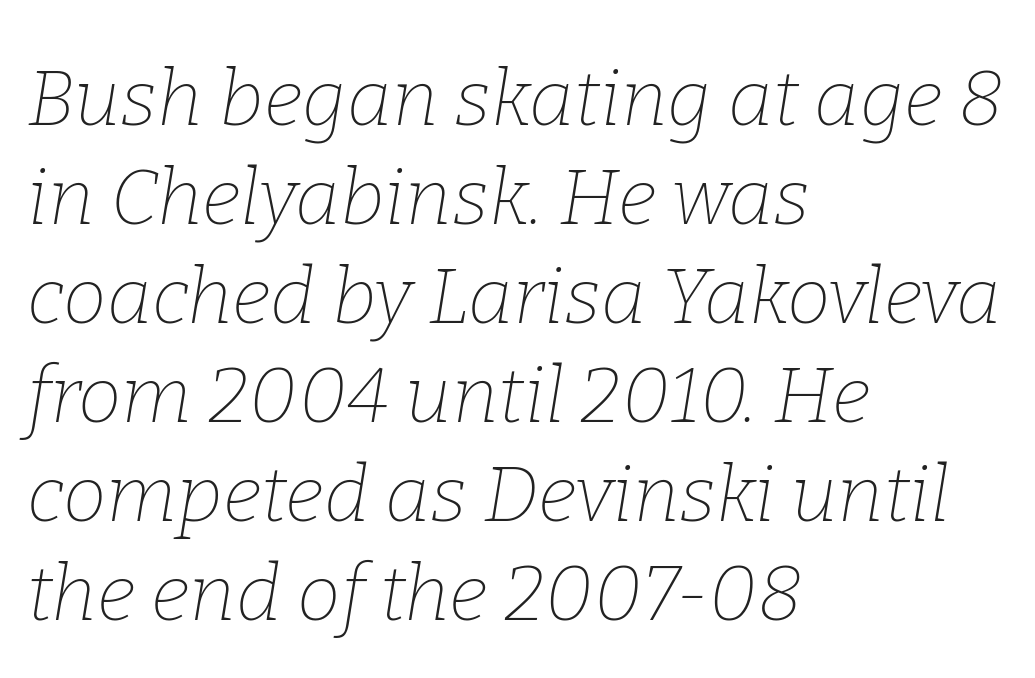
Q: Is the text bold? A: No.
Q: Is the text italic (slanted)? A: Yes, it leans right by about 9 degrees.
Q: Is the typeface a serif or a sans-serif typeface? A: Serif.
Q: Is the text underlined? A: No.
Q: How is the paragraph aligned? A: Left-aligned.
Q: Is the spacing between letters normal or unusually wide? A: Normal.
Q: Is the spacing between lines tight, normal or loose? A: Normal.
Q: Width (condensed, normal, or wide)? A: Normal.
Q: Stroke contrast? A: Low.
Q: x-height? A: Medium.
Q: Monospaced? A: No.
